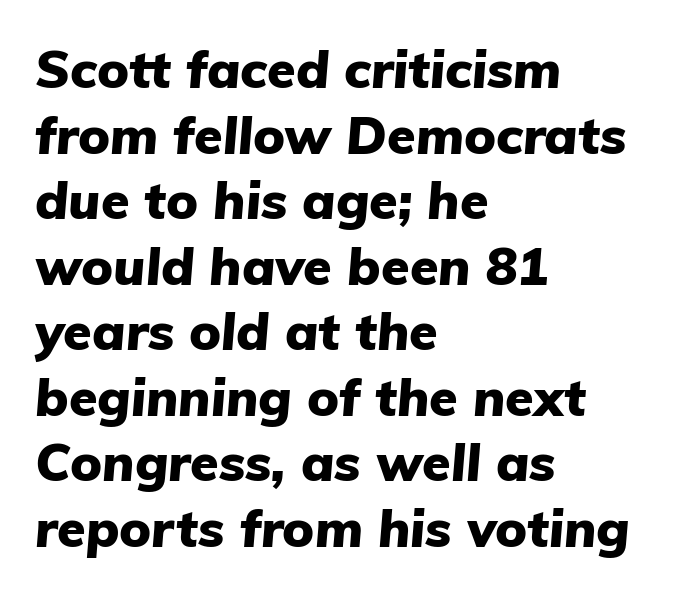
Q: Is the text bold? A: Yes.
Q: Is the text italic (slanted)? A: Yes, it leans right by about 5 degrees.
Q: Is the text underlined? A: No.
Q: How is the paragraph aligned? A: Left-aligned.
Q: Is the spacing between letters normal or unusually wide? A: Normal.
Q: Is the spacing between lines tight, normal or loose? A: Normal.
Q: Width (condensed, normal, or wide)? A: Normal.
Q: Stroke contrast? A: Low.
Q: x-height? A: Medium.
Q: Monospaced? A: No.
